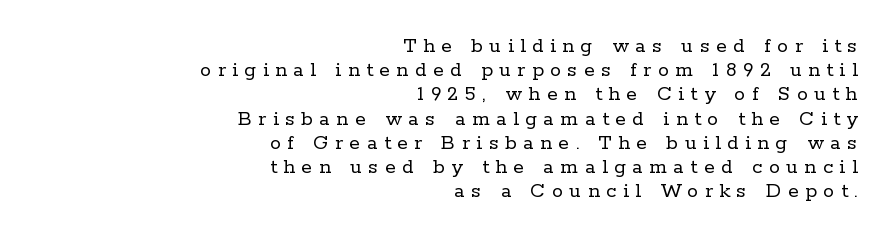
{"italic": "no", "bold": "no", "underline": "no", "align": "right", "line_spacing": "tight", "line_spacing_ratio": 1.1, "letter_spacing": "wide", "letter_spacing_em": 0.3, "glyph_px": 22}
